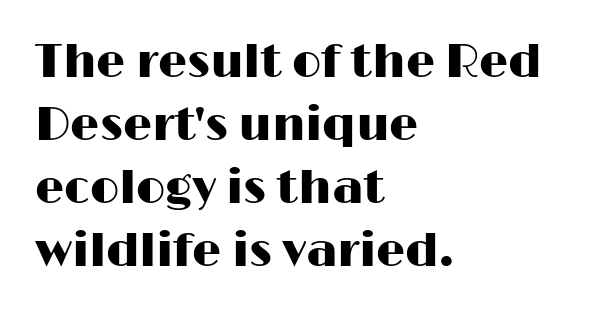
Q: Is the text italic (slanted)? A: No, it is upright.
Q: Is the typeface a serif or a sans-serif typeface? A: Sans-serif.
Q: Is the text underlined? A: No.
Q: How is the paragraph aligned? A: Left-aligned.
Q: Is the spacing between letters normal or unusually wide? A: Normal.
Q: Is the spacing between lines tight, normal or loose? A: Normal.
Q: Width (condensed, normal, or wide)? A: Wide.
Q: Stroke contrast? A: High.
Q: x-height? A: Medium.
Q: Monospaced? A: No.
